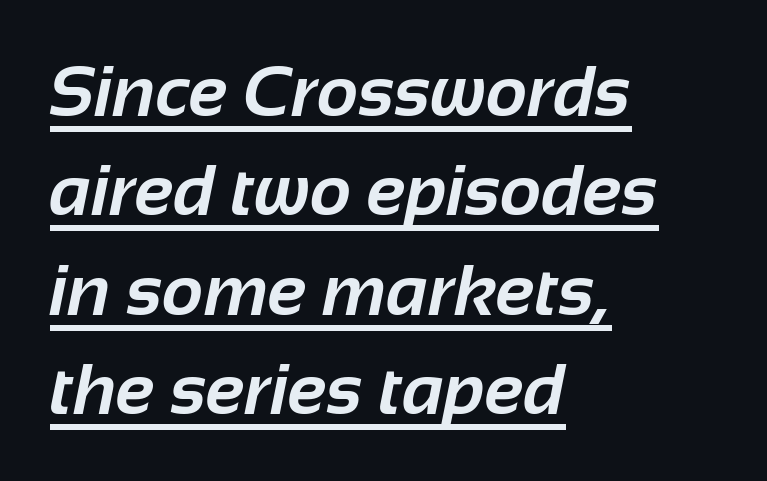
The image shows 72 px bold sans-serif type; set left-aligned, normal line spacing (1.38x), normal letter spacing, underlined; low stroke contrast and a medium x-height.
